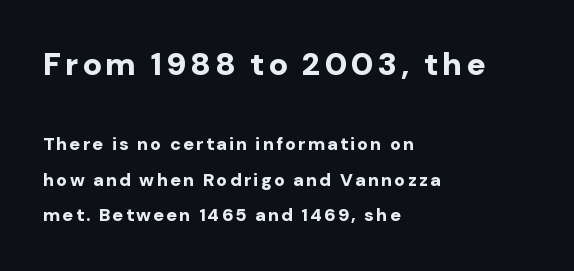
A typesetter would call this proportional, since set widths differ per character. The letters stand upright; this is a roman face. Which margin do the lines hug? The left one — the right edge is uneven. The glyphs have the mass of a bold cut.
